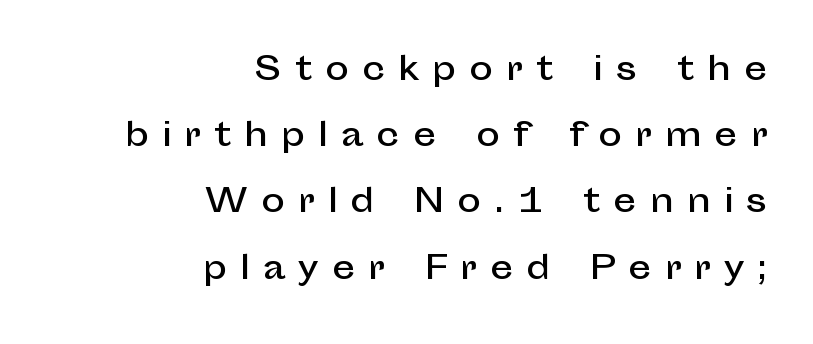
The image shows 32 px sans-serif type, upright; set right-aligned, loose line spacing (2.07x), unusually wide letter spacing (+0.41 em), not underlined; low stroke contrast and a medium x-height.
